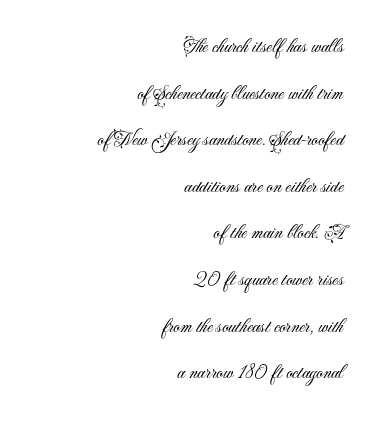
Whoever set this chose breathing room over compactness in the vertical rhythm. The cut favours lightness, reaching ordinary text weight at its darkest. Where is the straight margin? On the right. The face used here is rendered with its standard letterfit. Clear beneath every line of the passage.
